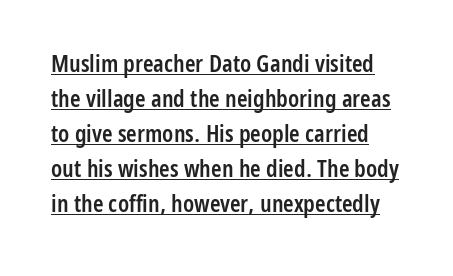
{"italic": "no", "bold": "semi", "underline": "yes", "line_spacing": "normal", "line_spacing_ratio": 1.46, "letter_spacing": "normal", "letter_spacing_em": 0.0, "glyph_px": 24}
